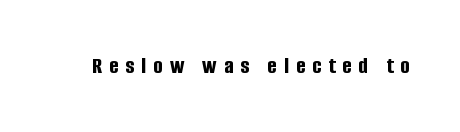
The image shows 24 px bold type, upright; set unusually wide letter spacing (+0.3 em), not underlined.
